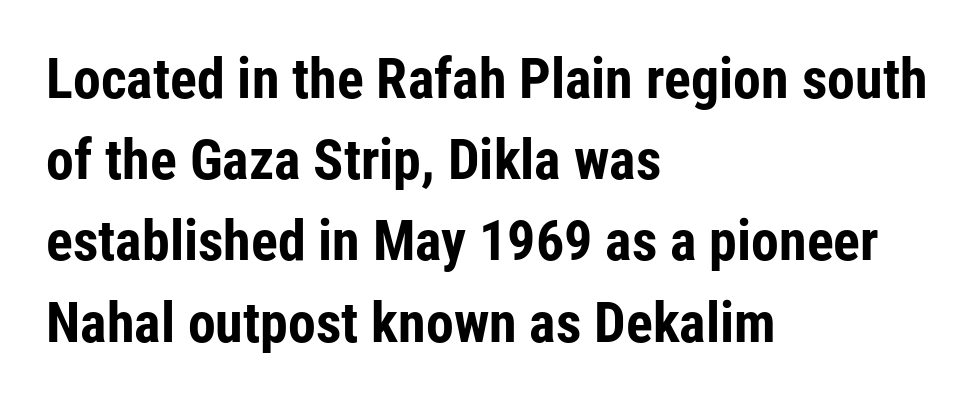
{"serif": "no", "italic": "no", "bold": "yes", "weight": "bold", "width": "condensed", "stroke_contrast": "low", "x_height": "medium", "monospaced": "no", "underline": "no", "align": "left", "line_spacing": "normal", "line_spacing_ratio": 1.45, "letter_spacing": "normal", "letter_spacing_em": 0.0, "glyph_px": 56}
